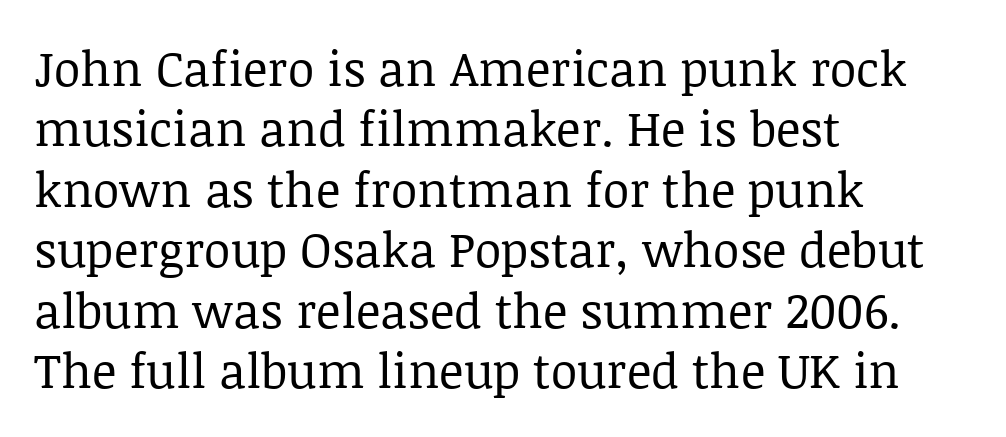
The image shows 48 px regular-weight serif type, upright; set left-aligned, normal line spacing (1.26x), normal letter spacing, not underlined; low stroke contrast and a large x-height.
